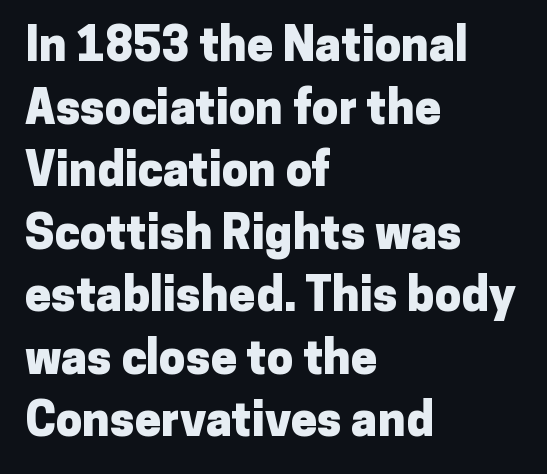
{"serif": "no", "italic": "no", "bold": "yes", "weight": "heavy", "width": "normal", "stroke_contrast": "low", "x_height": "medium", "monospaced": "no", "underline": "no", "align": "left", "line_spacing": "normal", "line_spacing_ratio": 1.33, "letter_spacing": "normal", "letter_spacing_em": 0.0, "glyph_px": 47}
